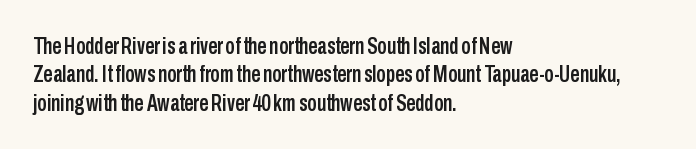
The image shows 23 px text type, upright; set left-aligned, line spacing 1.23x, normal letter spacing, not underlined.
